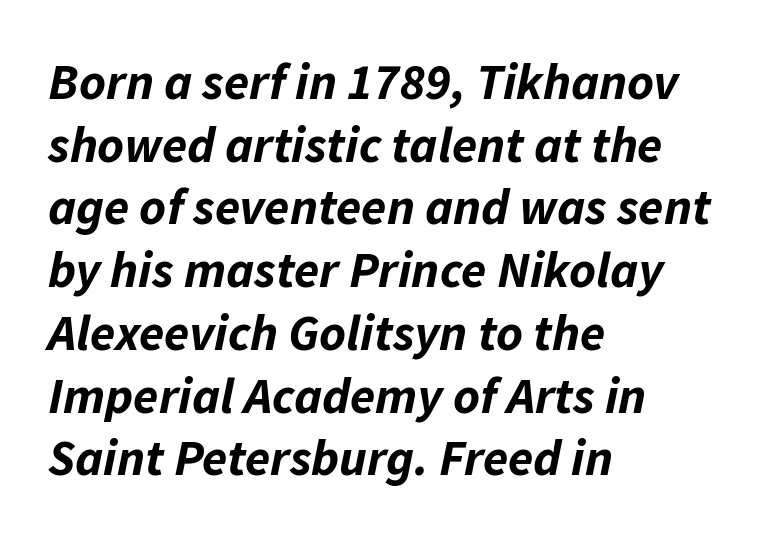
The face used here has a pronounced slope to its letters. Observe the ordinary spacing: letters are neighbours, not strangers. The passage is arranged the way most books set body copy — flush left. Words float on clear page, feet unadorned.
